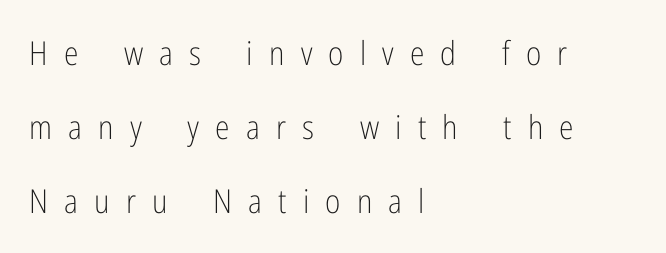
Q: Is the text bold? A: No.
Q: Is the text italic (slanted)? A: No, it is upright.
Q: Is the typeface a serif or a sans-serif typeface? A: Sans-serif.
Q: Is the text underlined? A: No.
Q: How is the paragraph aligned? A: Left-aligned.
Q: Is the spacing between letters normal or unusually wide? A: Unusually wide.
Q: Is the spacing between lines tight, normal or loose? A: Loose.
Q: Width (condensed, normal, or wide)? A: Condensed.
Q: Stroke contrast? A: Low.
Q: x-height? A: Medium.
Q: Monospaced? A: No.
